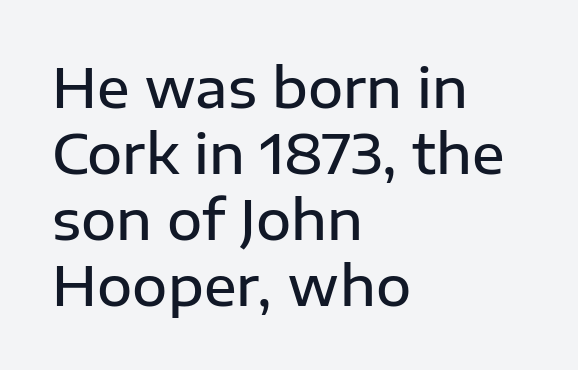
Q: Is the text bold? A: Semi-bold.
Q: Is the text italic (slanted)? A: No, it is upright.
Q: Is the typeface a serif or a sans-serif typeface? A: Sans-serif.
Q: Is the text underlined? A: No.
Q: How is the paragraph aligned? A: Left-aligned.
Q: Is the spacing between letters normal or unusually wide? A: Normal.
Q: Width (condensed, normal, or wide)? A: Normal.
Q: Stroke contrast? A: Low.
Q: x-height? A: Medium.
Q: Monospaced? A: No.
